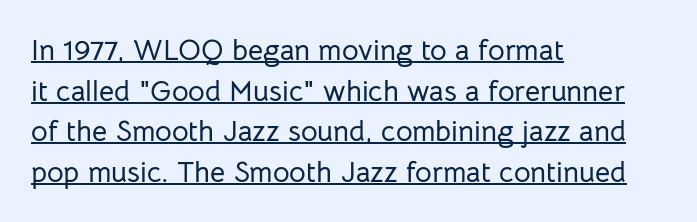
The face used here appears with an underline applied. Proportional: the letters do not fall into vertical columns. The ragged edge is on the right, which tells us the setting is flush left. Default kerning and tracking; the words read as compact shapes. It's the straight-up-and-down kind of type. Horizontal bands of white between lines are of average thickness.
